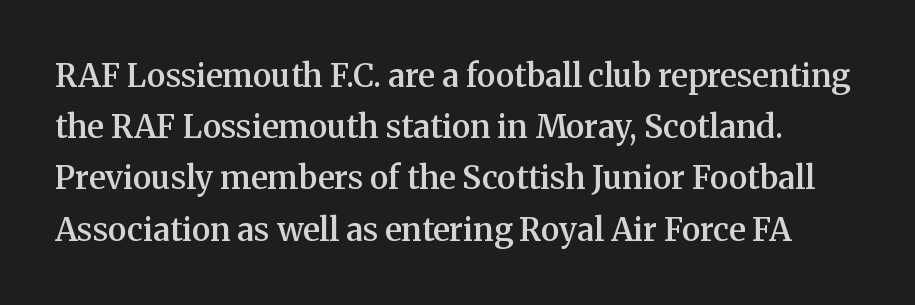
The image shows 32 px semibold serif type, upright; set normal line spacing (1.6x), normal letter spacing, not underlined; medium stroke contrast and a medium x-height.
